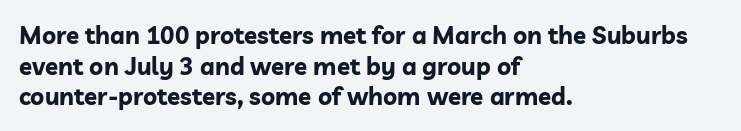
Summary of weight: heavy, a full bold. Tracking value appears to be zero — textbook default spacing. No italicization has been applied; the sample stays upright. The words here are not underlined. A normal amount of white space separates one row of letters from the next.
